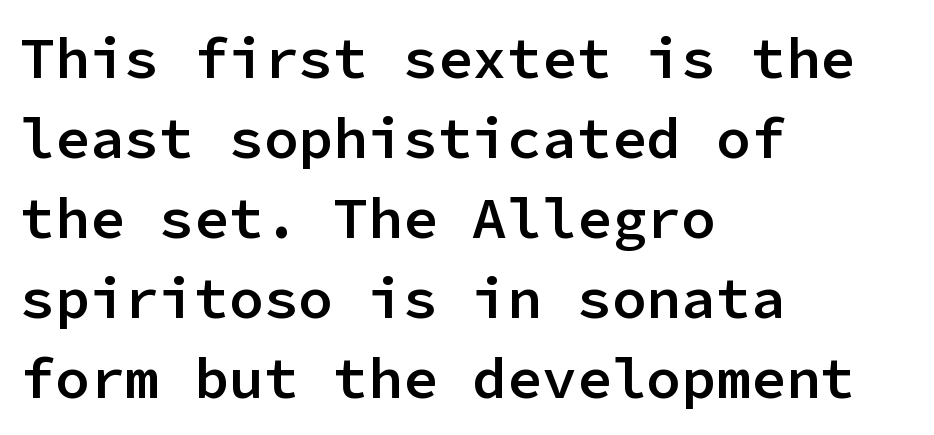
{"serif": "no", "italic": "no", "bold": "semi", "weight": "semibold", "width": "normal", "stroke_contrast": "low", "x_height": "medium", "monospaced": "yes", "underline": "no", "align": "left", "line_spacing": "normal", "line_spacing_ratio": 1.38, "letter_spacing": "normal", "letter_spacing_em": 0.0, "glyph_px": 58}
